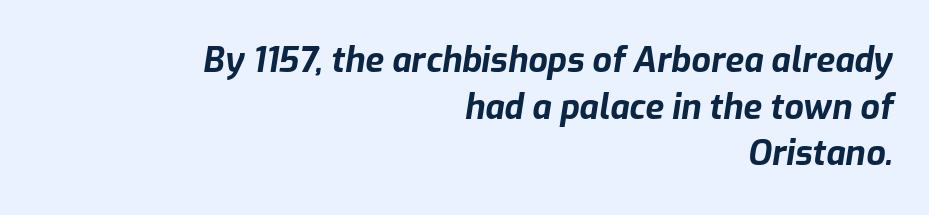
{"italic": "yes", "lean": "right", "slant_degrees": 9, "bold": "yes", "weight": "bold", "width": "normal", "stroke_contrast": "low", "x_height": "medium", "monospaced": "no", "underline": "no", "align": "right", "line_spacing": "normal", "line_spacing_ratio": 1.37, "letter_spacing": "normal", "letter_spacing_em": 0.0, "glyph_px": 34}
